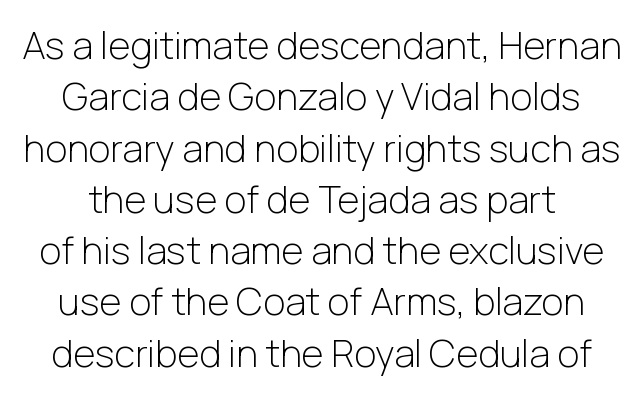
Is the type heavy? It reads as light-to-regular instead. Notice how the stems are strictly vertical — no italics here. Inter-character spacing is left at the font's built-in metrics. Unmarked baselines from the first word to the last. The block of text has a typical density, with ordinary space between rows.
